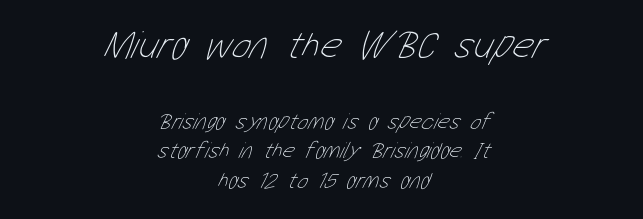
{"bold": "no", "weight": "thin", "width": "condensed", "stroke_contrast": "low", "x_height": "medium", "monospaced": "no", "underline": "no", "align": "center", "line_spacing": "normal", "line_spacing_ratio": 1.29, "letter_spacing": "normal", "letter_spacing_em": 0.0, "larger_block": "first", "size_ratio": 1.74, "glyph_px": 40}
